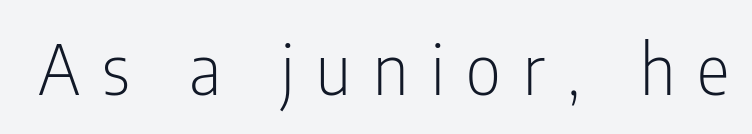
Q: Is the text bold? A: No.
Q: Is the text italic (slanted)? A: No, it is upright.
Q: Is the typeface a serif or a sans-serif typeface? A: Sans-serif.
Q: Is the text underlined? A: No.
Q: Is the spacing between letters normal or unusually wide? A: Unusually wide.
Q: Width (condensed, normal, or wide)? A: Condensed.
Q: Stroke contrast? A: Low.
Q: x-height? A: Medium.
Q: Monospaced? A: No.
